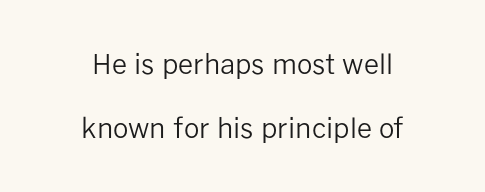
Q: Is the text bold? A: No.
Q: Is the text italic (slanted)? A: No, it is upright.
Q: Is the text underlined? A: No.
Q: How is the paragraph aligned? A: Centered.
Q: Is the spacing between letters normal or unusually wide? A: Normal.
Q: Is the spacing between lines tight, normal or loose? A: Loose.
